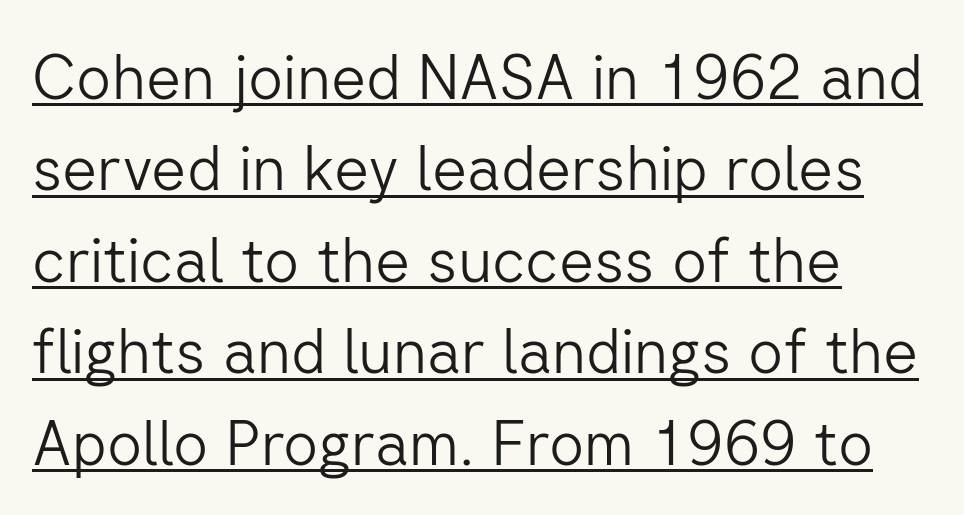
The image shows 61 px light sans-serif type, upright; set left-aligned, normal line spacing (1.5x), normal letter spacing, underlined; low stroke contrast and a medium x-height.
